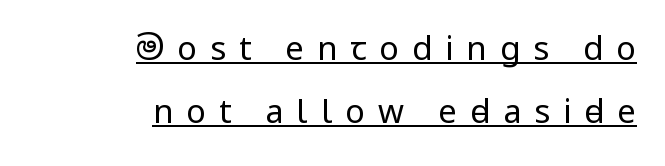
Serif or sans? Sans — the stroke terminals are bare. Quick note: not italic, upright. This reads as an unemphasized weight, regular at the heaviest. Is the letter spacing exaggerated? Yes — the characters are pushed far apart. Quick note: interline space is abundant.
